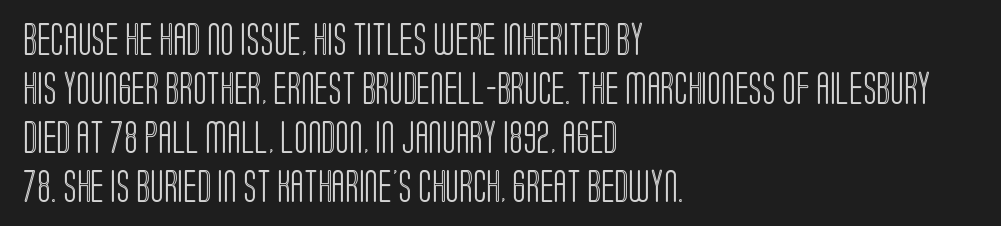
Q: Is the text italic (slanted)? A: No, it is upright.
Q: Is the text underlined? A: No.
Q: How is the paragraph aligned? A: Left-aligned.
Q: Is the spacing between letters normal or unusually wide? A: Normal.
Q: Is the spacing between lines tight, normal or loose? A: Normal.
Q: Width (condensed, normal, or wide)? A: Condensed.
Q: x-height? A: Large.
Q: Monospaced? A: No.
